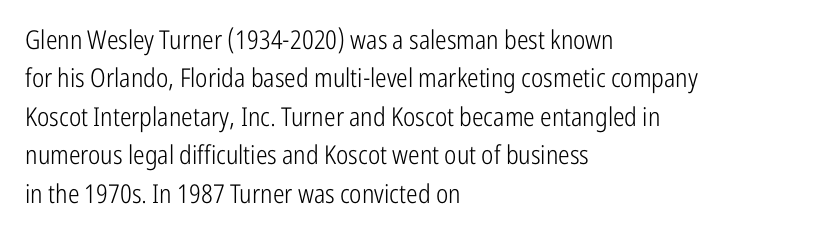
Q: Is the text bold? A: No.
Q: Is the text italic (slanted)? A: No, it is upright.
Q: Is the text underlined? A: No.
Q: How is the paragraph aligned? A: Left-aligned.
Q: Is the spacing between letters normal or unusually wide? A: Normal.
Q: Is the spacing between lines tight, normal or loose? A: Normal.
